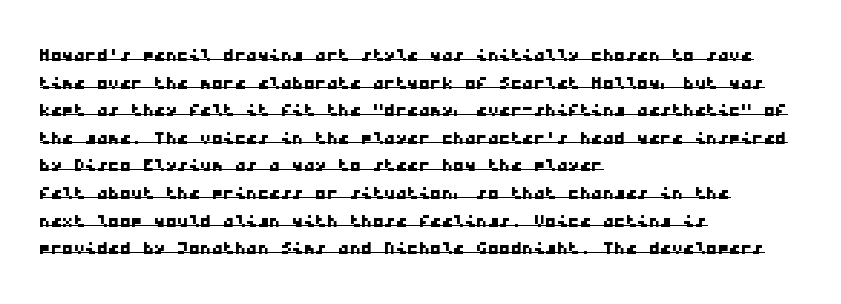
{"underline": "yes", "align": "left", "line_spacing_ratio": 1.2, "letter_spacing": "normal", "letter_spacing_em": 0.0, "glyph_px": 23}
